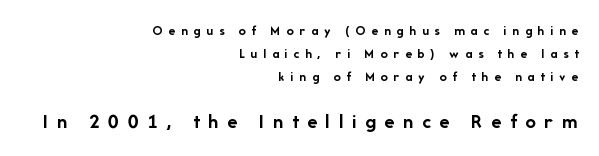
{"italic": "no", "bold": "yes", "underline": "no", "align": "right", "line_spacing": "normal", "line_spacing_ratio": 1.64, "letter_spacing": "wide", "letter_spacing_em": 0.41, "larger_block": "second", "size_ratio": 1.5, "glyph_px": 21}
